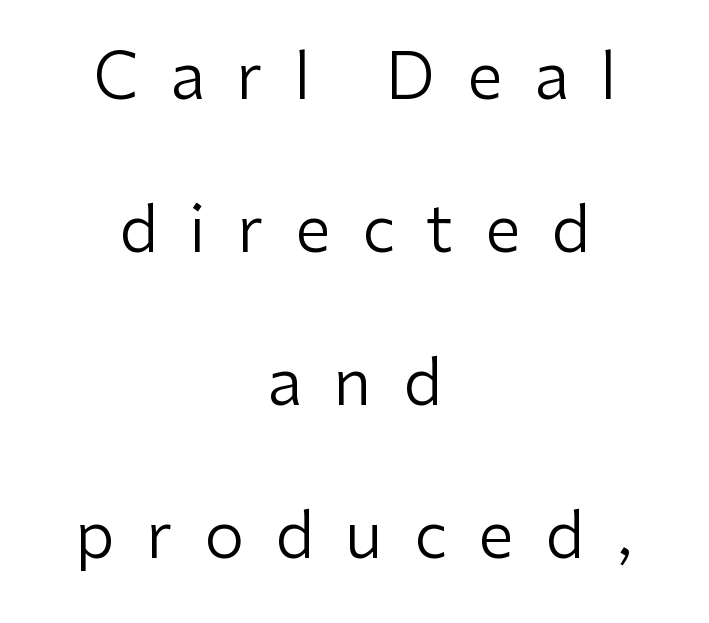
The passage shown is not bold in any degree. Varying glyph widths throughout — classic text-font behaviour. Italic? Not at all — the glyphs are vertical. Glyph-to-glyph distance is far greater than everyday printed text. Every row of glyphs is offset so its center matches the block's center.
